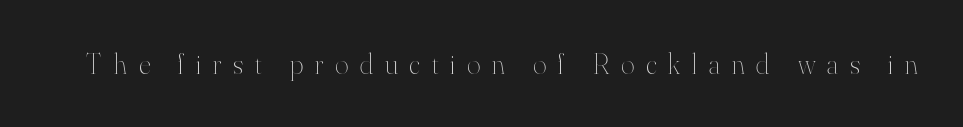
Q: Is the text bold? A: No.
Q: Is the text italic (slanted)? A: No, it is upright.
Q: Is the text underlined? A: No.
Q: Is the spacing between letters normal or unusually wide? A: Unusually wide.
Q: Width (condensed, normal, or wide)? A: Normal.
Q: Stroke contrast? A: High.
Q: x-height? A: Small.
Q: Monospaced? A: No.
